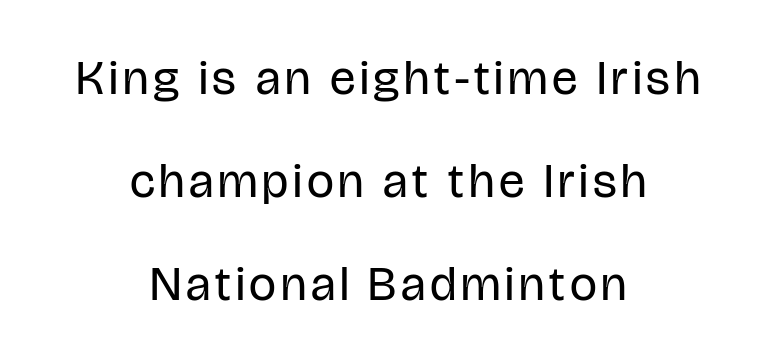
{"serif": "no", "italic": "no", "bold": "no", "weight": "regular", "width": "condensed", "stroke_contrast": "low", "x_height": "large", "monospaced": "no", "underline": "no", "align": "center", "line_spacing": "loose", "line_spacing_ratio": 2.15, "glyph_px": 48}
